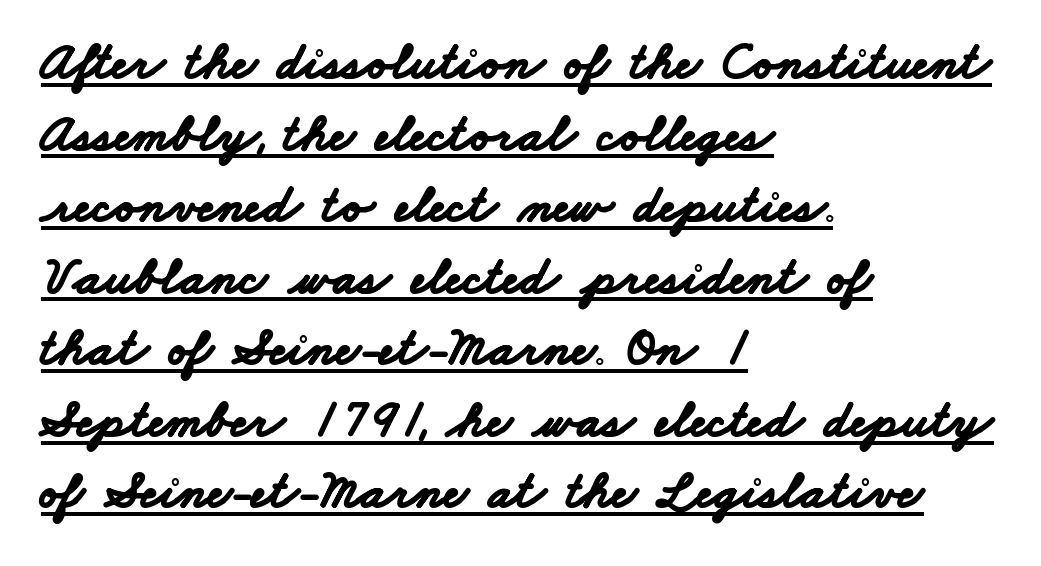
{"serif": "no", "bold": "yes", "weight": "bold", "width": "wide", "stroke_contrast": "low", "x_height": "small", "monospaced": "no", "underline": "yes", "align": "left", "line_spacing": "normal", "line_spacing_ratio": 1.35, "letter_spacing": "normal", "letter_spacing_em": 0.0, "glyph_px": 53}
